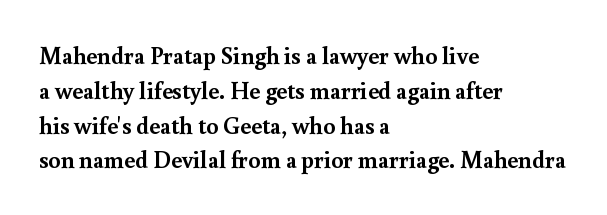
Nope, not italic — everything's standing straight. The passage shown has conventional tracking throughout. Bold? Absolutely — the strokes are thick and heavy. If you drew a ruler down the left edge, every line would touch it. The gap between lines stays unmarked. Horizontal bands of white between lines are of average thickness.
